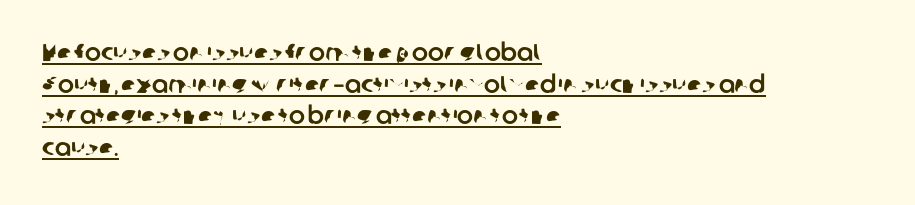
{"underline": "yes", "align": "left", "line_spacing": "normal", "line_spacing_ratio": 1.32, "letter_spacing": "normal", "letter_spacing_em": 0.0, "glyph_px": 24}
